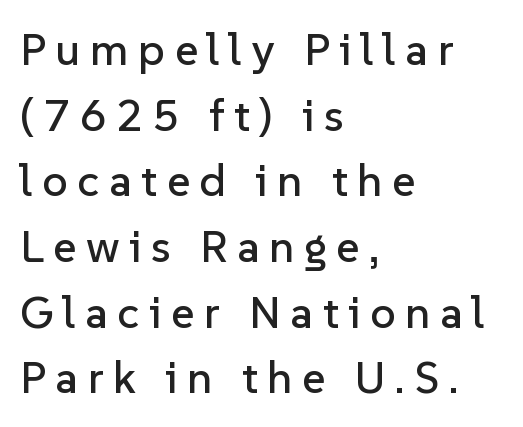
This sample has the flowing, uneven cadence of proportional lettering. Notice how the passage keeps a crisp vertical edge on the left only. Is there much room between lines? A standard amount, neither cramped nor airy. Underline: absent. The glyphs in this specimen are sans serif. There is plenty of visible air inserted between adjacent glyphs.
